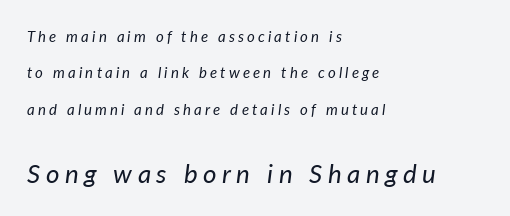
The image shows 26 px text type, italic (leaning right); set left-aligned, loose line spacing (2.42x), unusually wide letter spacing (+0.21 em), not underlined; the second (bottom) block is 1.73x larger.
